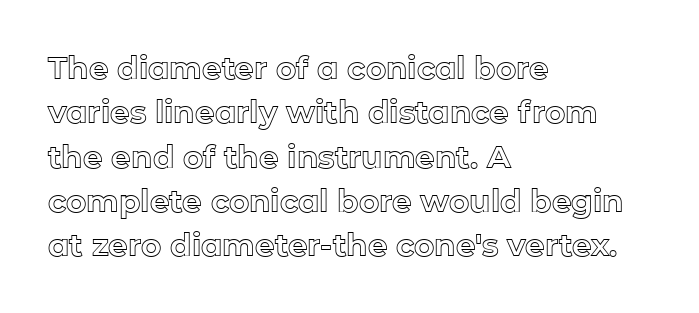
Check the space under the baseline: it is left empty. Each letter keeps its own natural width here, so spacing adapts to shape. Italic: no, the glyphs are upright roman. In terms of leading, this rendering sits right in the middle. Layout note: lines flush left.
